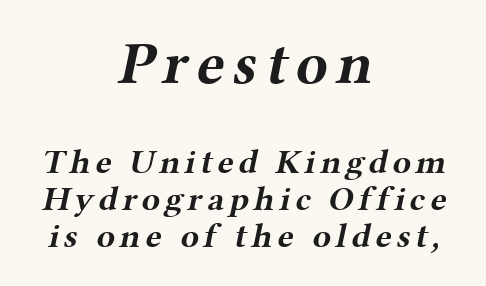
{"serif": "yes", "bold": "yes", "weight": "bold", "width": "wide", "stroke_contrast": "medium", "x_height": "medium", "monospaced": "no", "underline": "no", "align": "center", "line_spacing": "tight", "line_spacing_ratio": 1.09, "larger_block": "first", "size_ratio": 1.74, "glyph_px": 59}
